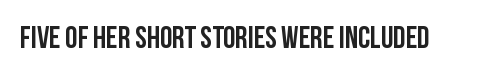
The type sits square on the baseline with zero lean. Descenders hang freely into open space. I'd call this a sans setting — the letters go barefoot. Proportional: the letters do not fall into vertical columns.
